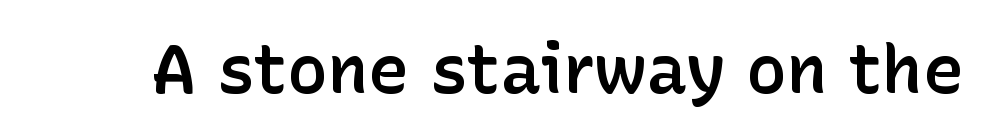
The image shows 68 px semibold sans-serif type, upright; set normal letter spacing, not underlined; low stroke contrast and a medium x-height.
